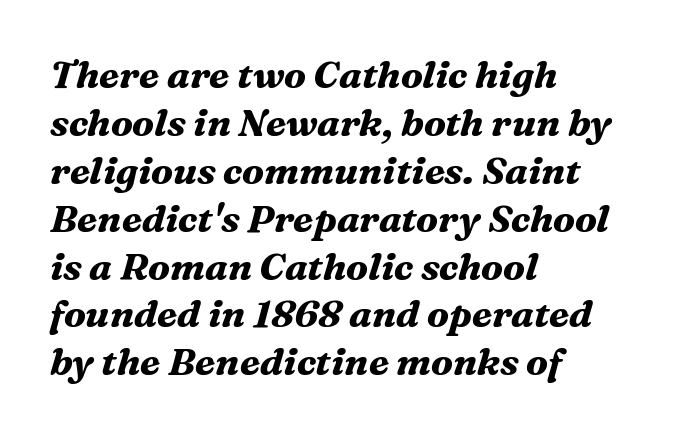
Q: Is the text bold? A: Yes.
Q: Is the text italic (slanted)? A: Yes, it leans right by about 16 degrees.
Q: Is the typeface a serif or a sans-serif typeface? A: Serif.
Q: Is the text underlined? A: No.
Q: How is the paragraph aligned? A: Left-aligned.
Q: Is the spacing between letters normal or unusually wide? A: Normal.
Q: Is the spacing between lines tight, normal or loose? A: Normal.
Q: Width (condensed, normal, or wide)? A: Normal.
Q: Stroke contrast? A: Medium.
Q: x-height? A: Medium.
Q: Monospaced? A: No.
